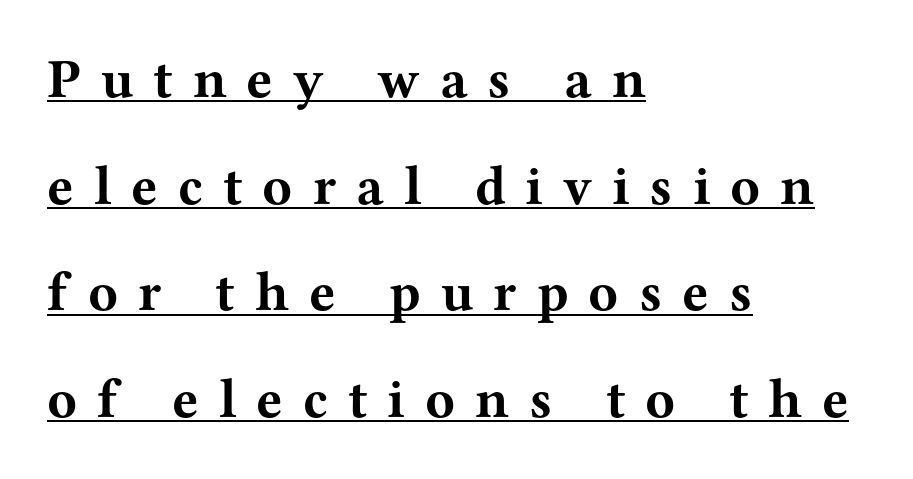
The image shows 55 px bold, wide serif type, upright; set left-aligned, loose line spacing (1.94x), unusually wide letter spacing (+0.36 em), underlined; medium stroke contrast and a medium x-height.
